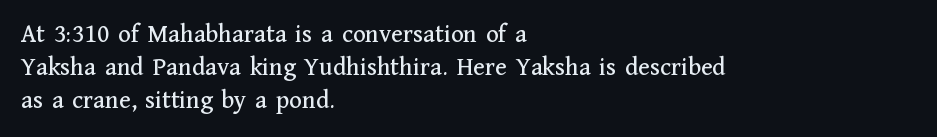
{"italic": "no", "underline": "no", "align": "left", "line_spacing": "normal", "line_spacing_ratio": 1.27, "letter_spacing": "normal", "letter_spacing_em": 0.0, "glyph_px": 26}
